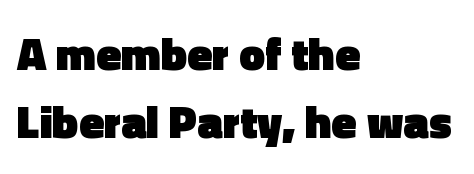
The image shows 46 px heavy sans-serif type, upright; set left-aligned, normal line spacing (1.48x), normal letter spacing, not underlined; a medium x-height.
